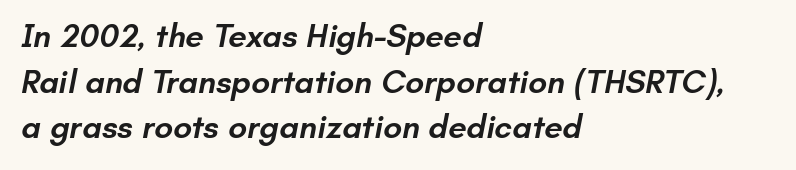
Q: Is the text bold? A: Semi-bold.
Q: Is the typeface a serif or a sans-serif typeface? A: Sans-serif.
Q: Is the text underlined? A: No.
Q: How is the paragraph aligned? A: Left-aligned.
Q: Is the spacing between letters normal or unusually wide? A: Normal.
Q: Is the spacing between lines tight, normal or loose? A: Normal.
Q: Width (condensed, normal, or wide)? A: Normal.
Q: Stroke contrast? A: Low.
Q: x-height? A: Small.
Q: Monospaced? A: No.
